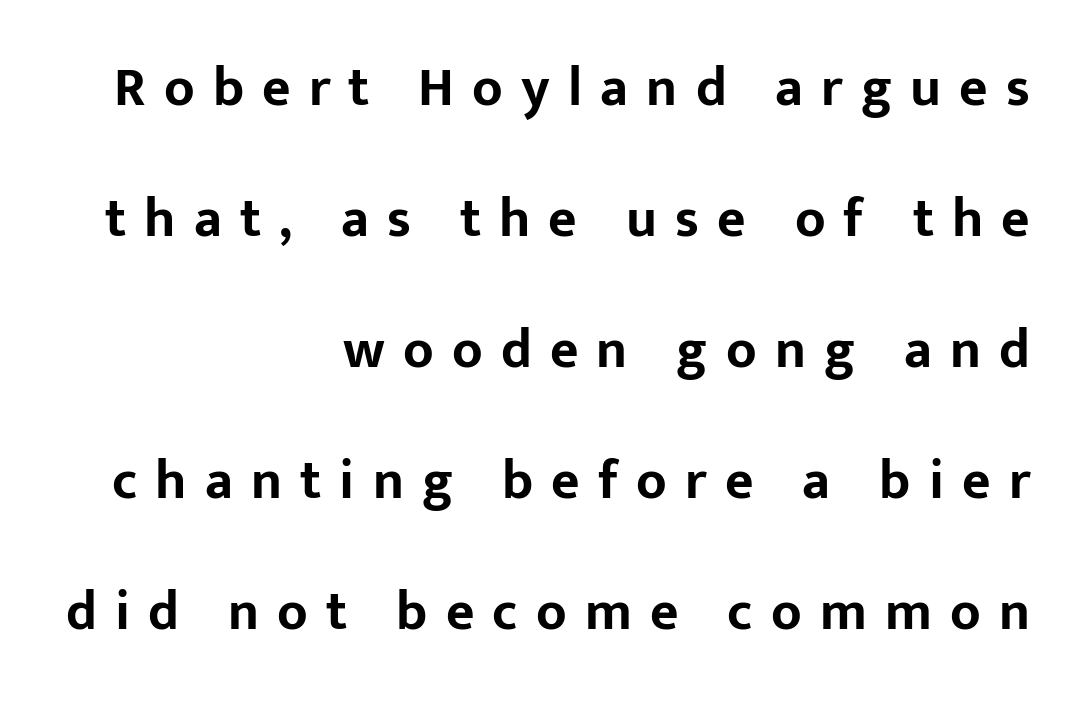
Q: Is the text bold? A: Yes.
Q: Is the text italic (slanted)? A: No, it is upright.
Q: Is the typeface a serif or a sans-serif typeface? A: Sans-serif.
Q: Is the text underlined? A: No.
Q: How is the paragraph aligned? A: Right-aligned.
Q: Is the spacing between letters normal or unusually wide? A: Unusually wide.
Q: Is the spacing between lines tight, normal or loose? A: Loose.
Q: Width (condensed, normal, or wide)? A: Normal.
Q: Stroke contrast? A: Low.
Q: x-height? A: Medium.
Q: Monospaced? A: No.
